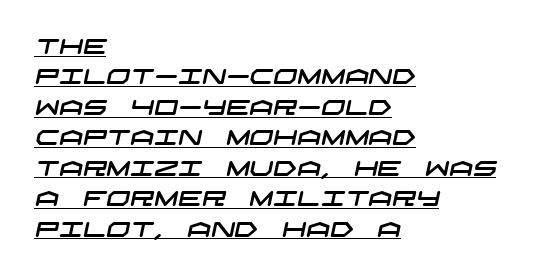
{"underline": "yes", "align": "left", "line_spacing": "normal", "line_spacing_ratio": 1.45, "letter_spacing": "normal", "letter_spacing_em": 0.0, "glyph_px": 21}
